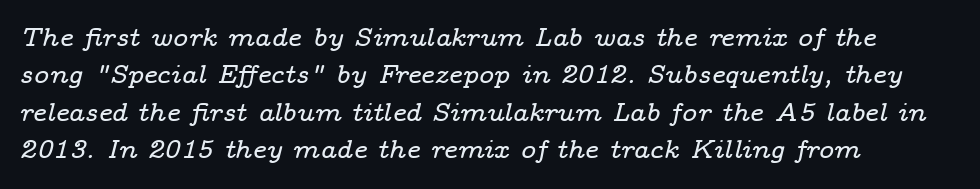
{"italic": "yes", "lean": "right", "slant_degrees": 14, "underline": "no", "align": "left", "line_spacing": "normal", "line_spacing_ratio": 1.44, "letter_spacing": "normal", "letter_spacing_em": 0.0, "glyph_px": 26}
